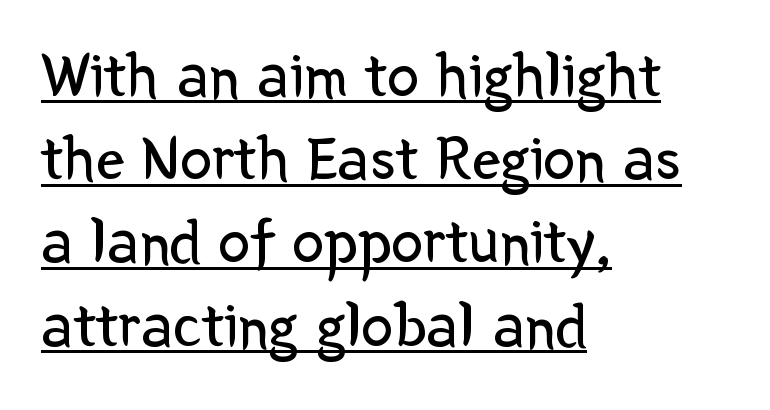
You can tell it's not italic because the verticals are truly vertical. Each letter keeps its own natural width here, so spacing adapts to shape. Which margin do the lines hug? The left one — the right edge is uneven. The strokes are not fattened; the text isn't bold.
